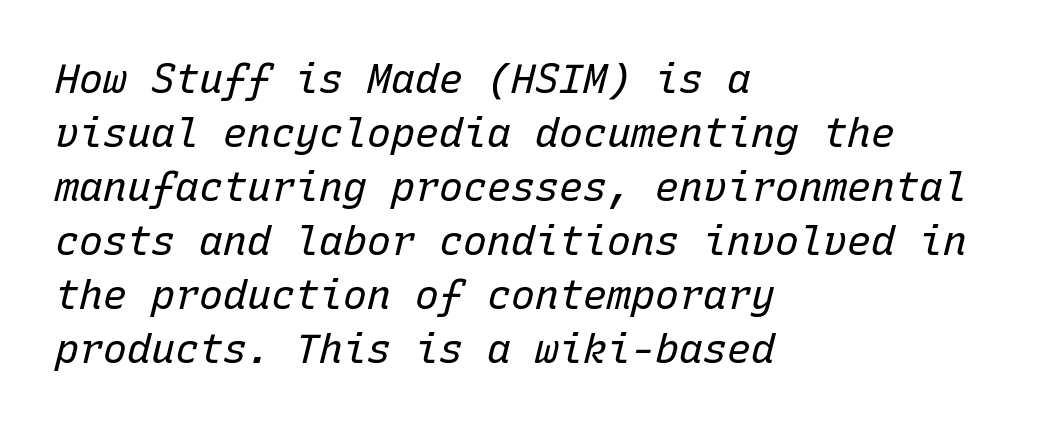
The image shows 40 px regular-weight type, italic (leaning right), monospaced; set left-aligned, normal line spacing (1.35x), normal letter spacing, not underlined; low stroke contrast and a medium x-height.
